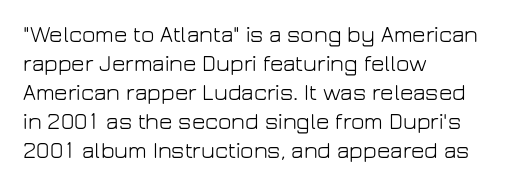
The image shows 23 px text type, upright; set left-aligned, normal line spacing (1.26x), normal letter spacing, not underlined.
